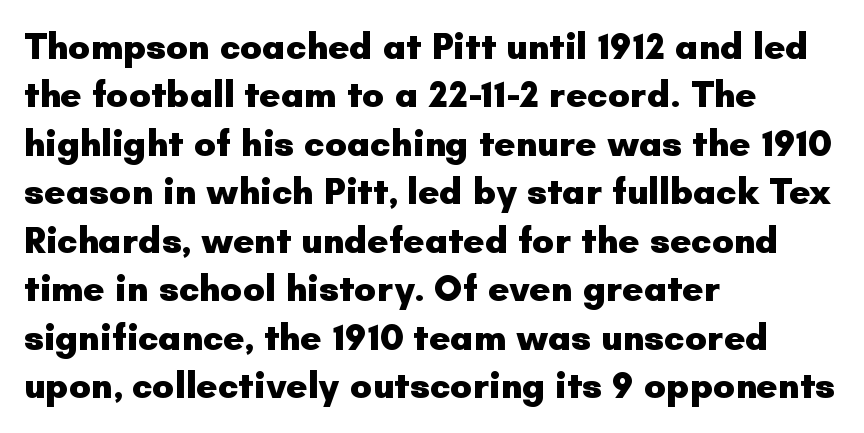
{"serif": "no", "italic": "no", "bold": "yes", "weight": "heavy", "width": "normal", "stroke_contrast": "low", "x_height": "small", "monospaced": "no", "underline": "no", "align": "left", "line_spacing": "normal", "line_spacing_ratio": 1.31, "letter_spacing": "normal", "letter_spacing_em": 0.0, "glyph_px": 37}
